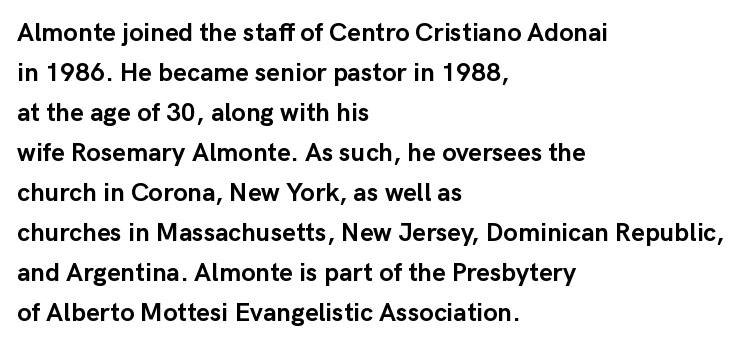
{"italic": "no", "bold": "yes", "underline": "no", "align": "left", "line_spacing": "normal", "line_spacing_ratio": 1.54, "letter_spacing": "normal", "letter_spacing_em": 0.0, "glyph_px": 26}
